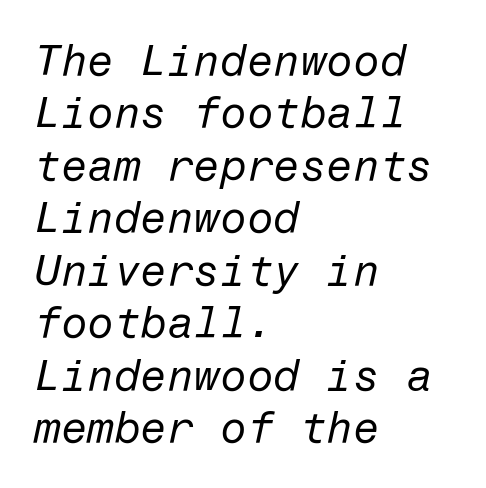
{"italic": "yes", "lean": "right", "slant_degrees": 12, "bold": "no", "weight": "regular", "width": "normal", "stroke_contrast": "low", "x_height": "medium", "underline": "no", "align": "left", "line_spacing_ratio": 1.22, "letter_spacing": "normal", "letter_spacing_em": 0.0, "glyph_px": 43}
